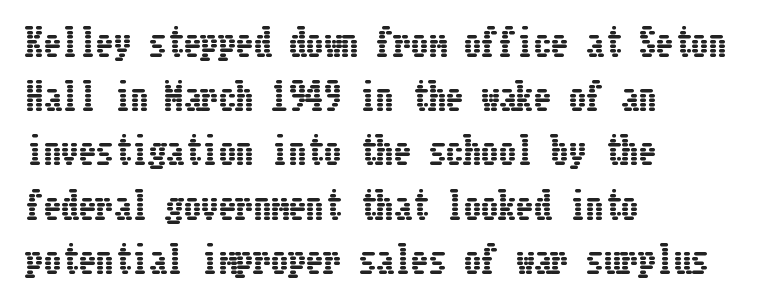
Q: Is the text italic (slanted)? A: No, it is upright.
Q: Is the text underlined? A: No.
Q: How is the paragraph aligned? A: Left-aligned.
Q: Is the spacing between letters normal or unusually wide? A: Normal.
Q: Is the spacing between lines tight, normal or loose? A: Normal.
Q: Width (condensed, normal, or wide)? A: Condensed.
Q: Stroke contrast? A: Low.
Q: x-height? A: Medium.
